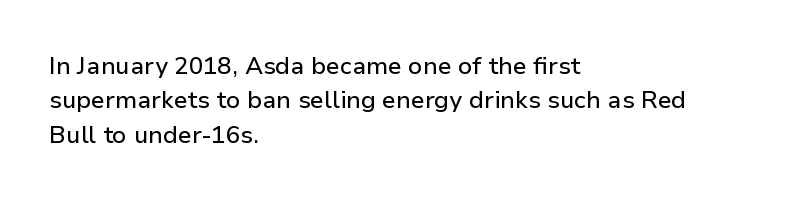
The rows are spaced the way most documents space them. Italic: no, the glyphs are upright roman. Reading down the block, your eye returns to a fixed left position each line. The words here are not underlined. Nothing unusual about the tracking: characters are spaced as the font intends.
